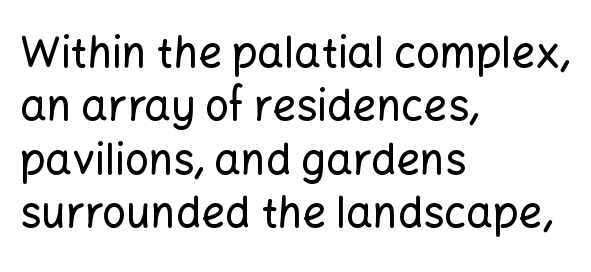
The designer left line spacing at the default. Letter spacing: default. Quick note: underline off. Notice how the stems are strictly vertical — no italics here. The passage shown is typed in a proportional face where columns would drift. The passage shown is typeset with a sans-serif family.
